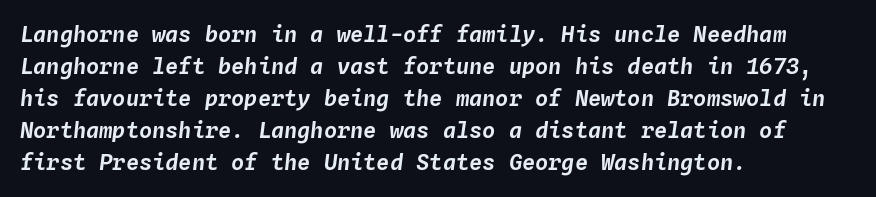
Q: Is the text italic (slanted)? A: Yes, it leans right by about 4 degrees.
Q: Is the text underlined? A: No.
Q: How is the paragraph aligned? A: Left-aligned.
Q: Is the spacing between letters normal or unusually wide? A: Normal.
Q: Is the spacing between lines tight, normal or loose? A: Normal.
